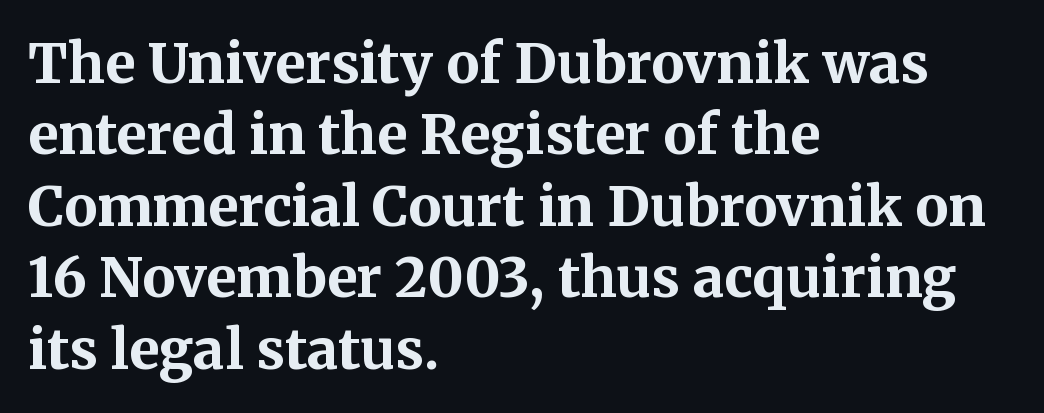
{"serif": "yes", "italic": "no", "bold": "yes", "weight": "bold", "width": "normal", "stroke_contrast": "medium", "x_height": "medium", "monospaced": "no", "underline": "no", "align": "left", "line_spacing": "normal", "line_spacing_ratio": 1.3, "letter_spacing": "normal", "letter_spacing_em": 0.0, "glyph_px": 55}
